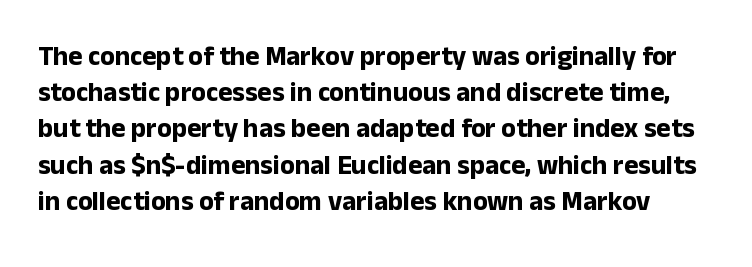
{"italic": "no", "bold": "yes", "underline": "no", "line_spacing": "normal", "line_spacing_ratio": 1.34, "letter_spacing": "normal", "letter_spacing_em": 0.0, "glyph_px": 27}
